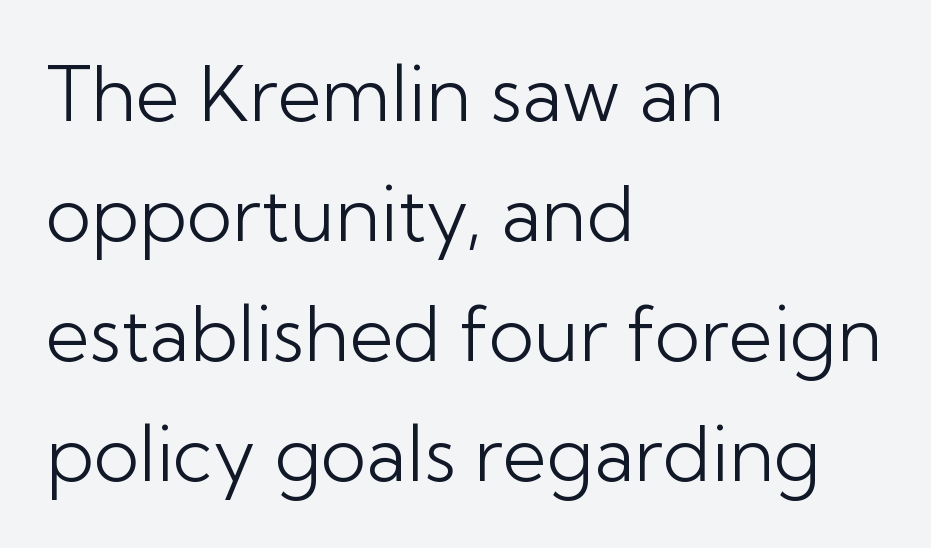
Weight class: somewhere from thin through regular. Observe the ordinary spacing: letters are neighbours, not strangers. I'd call this a sans setting — the letters go barefoot. The passage shown is typed in a proportional face where columns would drift. This block has exactly the height ordinary leading produces.
